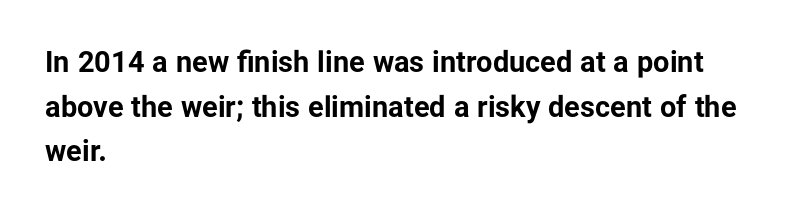
A typesetter would call this proportional, since set widths differ per character. In terms of letterspacing, this is plain default setting. The passage shown is typeset with a sans-serif family. The foot of each line stays bare and open. Line spacing here is normal.
